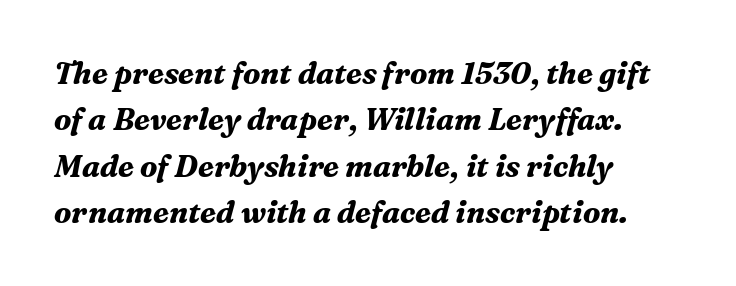
Q: Is the text bold? A: Yes.
Q: Is the text italic (slanted)? A: Yes, it leans right by about 16 degrees.
Q: Is the typeface a serif or a sans-serif typeface? A: Serif.
Q: Is the text underlined? A: No.
Q: How is the paragraph aligned? A: Left-aligned.
Q: Is the spacing between letters normal or unusually wide? A: Normal.
Q: Is the spacing between lines tight, normal or loose? A: Normal.
Q: Width (condensed, normal, or wide)? A: Normal.
Q: Stroke contrast? A: Medium.
Q: x-height? A: Medium.
Q: Monospaced? A: No.
